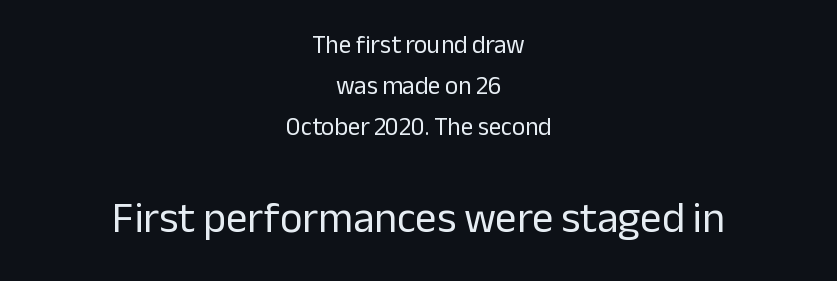
Evenly set lines give the paragraph a standard silhouette. When letters stand straight like this, we call the style roman or upright. Nobody drew a line under any word here. Each letter keeps its own natural width here, so spacing adapts to shape.
